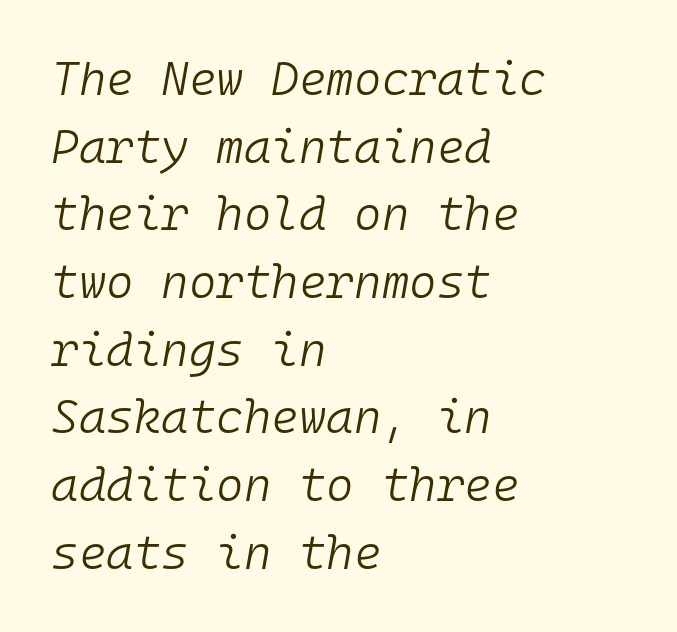
Q: Is the text bold? A: No.
Q: Is the text italic (slanted)? A: Yes, it leans right by about 10 degrees.
Q: Is the text underlined? A: No.
Q: How is the paragraph aligned? A: Left-aligned.
Q: Is the spacing between letters normal or unusually wide? A: Normal.
Q: Is the spacing between lines tight, normal or loose? A: Normal.
Q: Width (condensed, normal, or wide)? A: Normal.
Q: Stroke contrast? A: Low.
Q: x-height? A: Medium.
Q: Monospaced? A: Yes.
